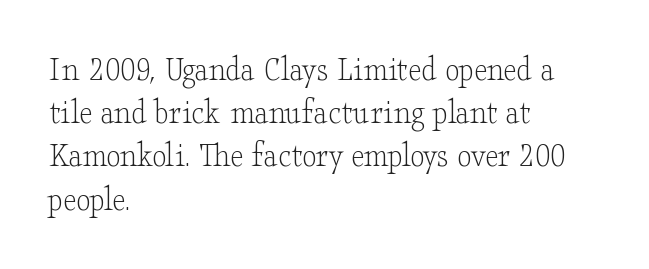
Q: Is the text bold? A: No.
Q: Is the text italic (slanted)? A: No, it is upright.
Q: Is the typeface a serif or a sans-serif typeface? A: Serif.
Q: Is the text underlined? A: No.
Q: How is the paragraph aligned? A: Left-aligned.
Q: Is the spacing between letters normal or unusually wide? A: Normal.
Q: Width (condensed, normal, or wide)? A: Wide.
Q: Stroke contrast? A: Low.
Q: x-height? A: Small.
Q: Monospaced? A: No.
